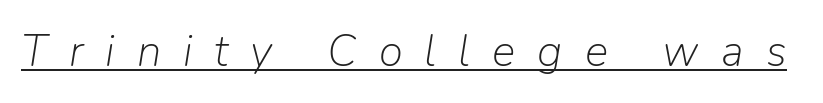
Looks like regular typesetting: each glyph gets only the width it needs. Descenders here cross a horizontal rule under the line. Designer's note — italics engaged. Weight: not bold — regular or lighter.
